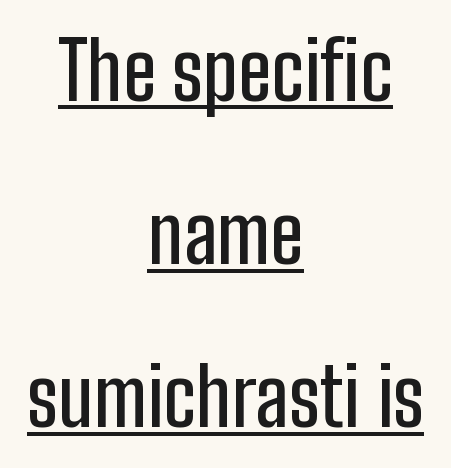
The image shows 80 px condensed sans-serif type, upright; set centered, loose line spacing (2.04x), normal letter spacing, underlined; low stroke contrast and a medium x-height.
